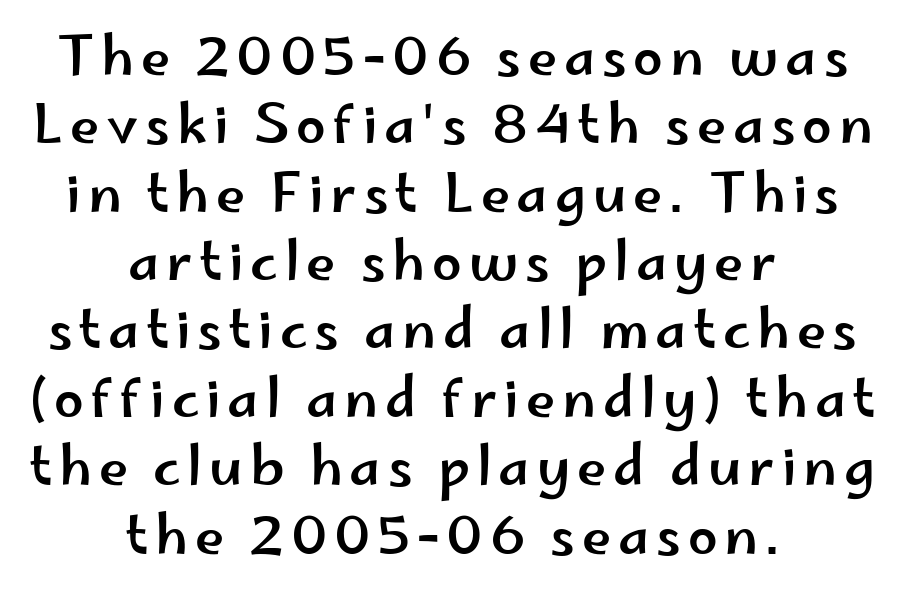
One glance says typical: line gaps are just what's usual. This is sans-serif lettering, the kind often seen on screens and signage. Alignment: centered. These lines are rendered in a variable-pitch font. Italic? Not at all — the glyphs are vertical. The specimen omits any rule beneath the text block's lines.
